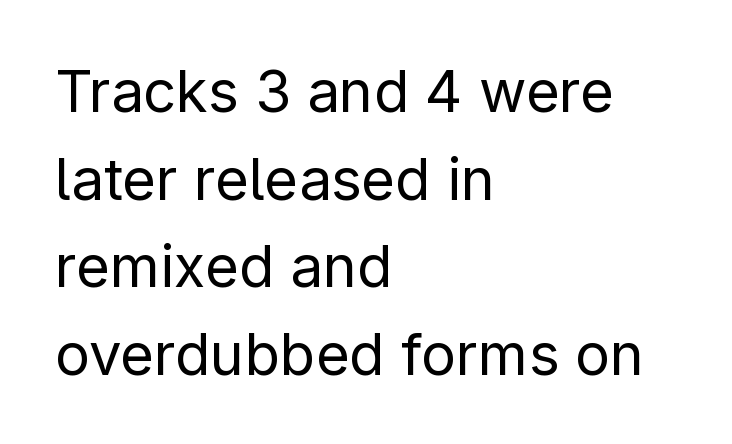
Looks like regular typesetting: each glyph gets only the width it needs. The rendering uses a moderate line-height, typical for paragraphs. This rendering leaves character spacing at its baseline value. The axis of the letterforms is exactly vertical.
